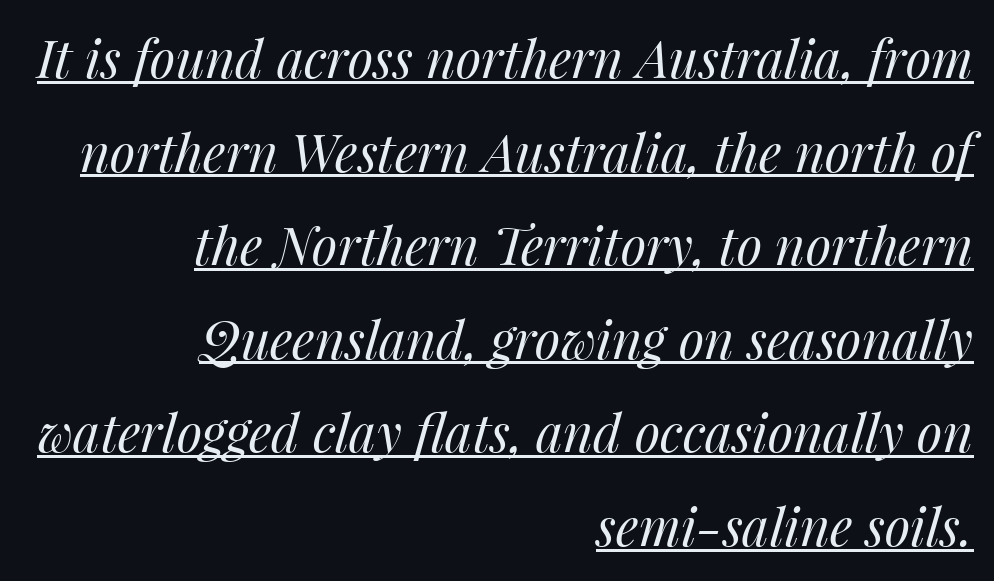
{"italic": "yes", "lean": "right", "slant_degrees": 14, "bold": "no", "weight": "regular", "width": "normal", "stroke_contrast": "medium", "x_height": "medium", "monospaced": "no", "underline": "yes", "align": "right", "line_spacing_ratio": 1.8, "letter_spacing": "normal", "letter_spacing_em": 0.0, "glyph_px": 52}
